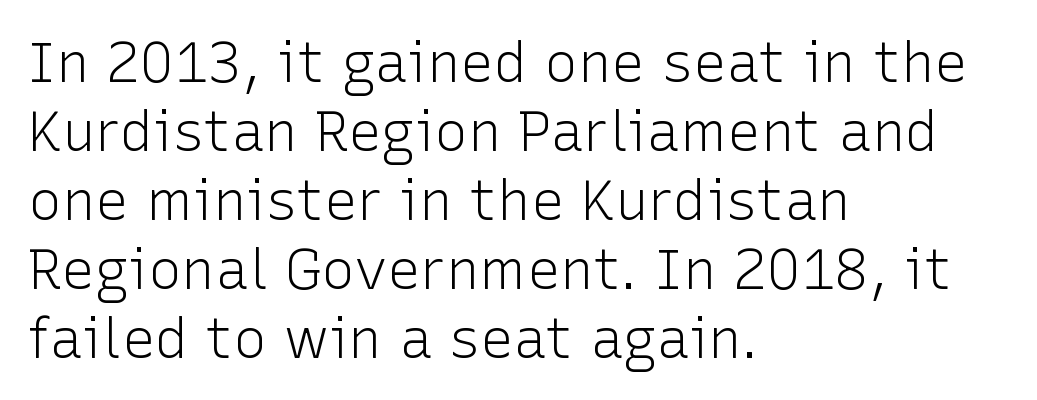
Q: Is the text bold? A: No.
Q: Is the text italic (slanted)? A: No, it is upright.
Q: Is the typeface a serif or a sans-serif typeface? A: Sans-serif.
Q: Is the text underlined? A: No.
Q: How is the paragraph aligned? A: Left-aligned.
Q: Is the spacing between letters normal or unusually wide? A: Normal.
Q: Width (condensed, normal, or wide)? A: Normal.
Q: Stroke contrast? A: Low.
Q: x-height? A: Medium.
Q: Monospaced? A: No.
